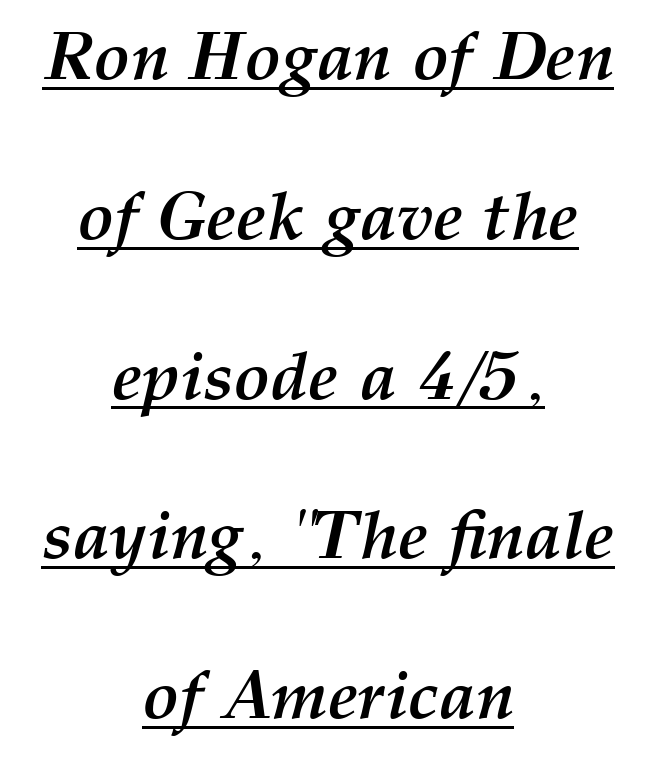
The image shows 68 px semibold type, italic (leaning right); set centered, loose line spacing (2.35x), normal letter spacing, underlined; medium stroke contrast and a medium x-height.
